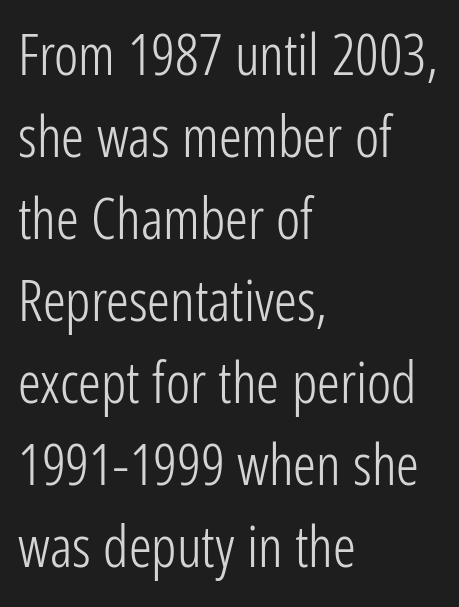
Leftover space on each line is placed entirely after the last word. The axis of the letterforms is exactly vertical. Whoever set this chose a conventional vertical rhythm. Each word holds together tightly as a unit, with standard inter-letter gaps. Unmarked baselines from the first word to the last.
